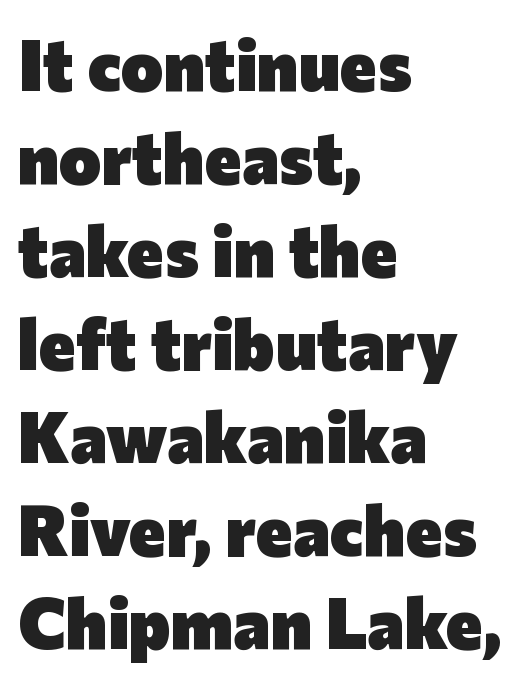
Every stem runs plumb, perpendicular to the baseline. Character widths vary here, with narrow letters taking less room than wide ones. What weight is shown? A full bold with thick strokes. Line beginnings align vertically; line endings do not. The rows are spaced the way most documents space them. These lines are composed in type without serifs.
